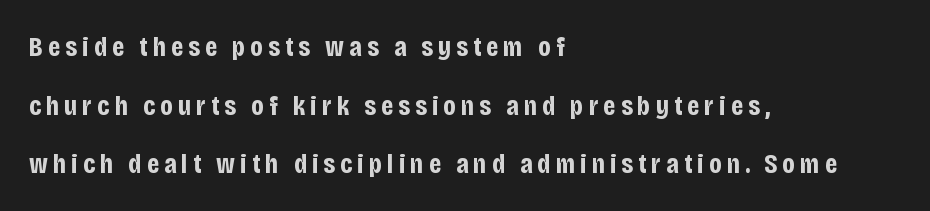
The image shows 28 px bold, condensed sans-serif type, upright; set left-aligned, loose line spacing (2.09x), not underlined; low stroke contrast and a large x-height.
